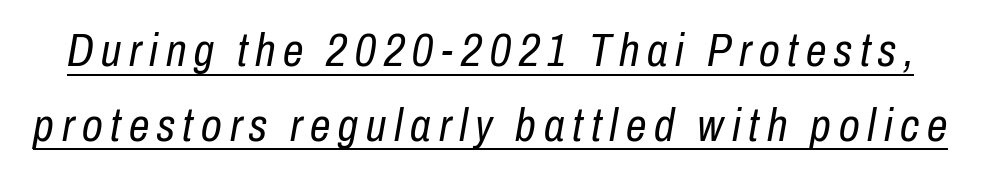
{"italic": "yes", "lean": "right", "slant_degrees": 10, "bold": "no", "weight": "regular", "width": "condensed", "stroke_contrast": "low", "x_height": "medium", "monospaced": "no", "underline": "yes", "line_spacing": "normal", "line_spacing_ratio": 1.62, "glyph_px": 46}
